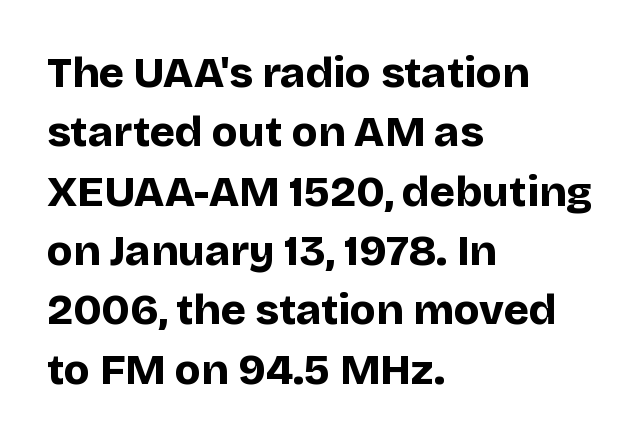
These lines are composed in type without serifs. Just letters on the line, the space beneath them empty. Is this a fixed-width face? No — the glyphs have proportional, varying widths. The specimen reads as upright at a glance. Heavy, bold letterforms.
